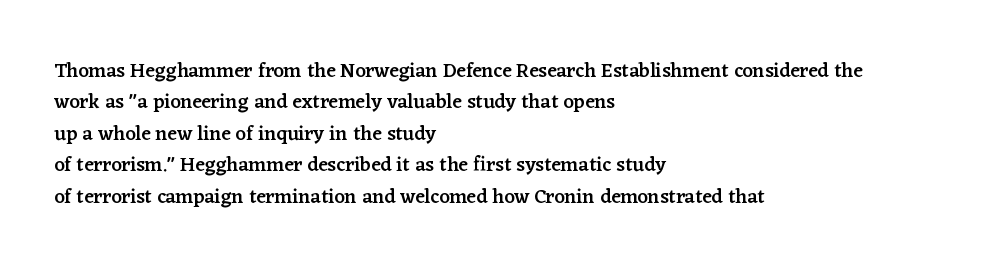
Q: Is the text bold? A: Semi-bold.
Q: Is the text italic (slanted)? A: No, it is upright.
Q: Is the text underlined? A: No.
Q: How is the paragraph aligned? A: Left-aligned.
Q: Is the spacing between letters normal or unusually wide? A: Normal.
Q: Is the spacing between lines tight, normal or loose? A: Normal.
